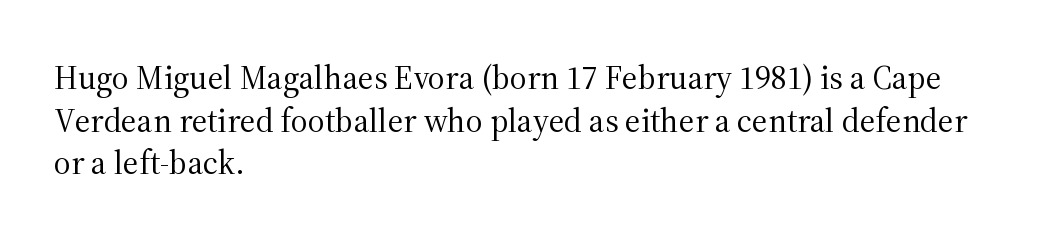
{"serif": "yes", "italic": "no", "bold": "no", "weight": "regular", "width": "normal", "stroke_contrast": "medium", "x_height": "medium", "monospaced": "no", "underline": "no", "align": "left", "line_spacing": "normal", "line_spacing_ratio": 1.29, "letter_spacing": "normal", "letter_spacing_em": 0.0, "glyph_px": 33}
